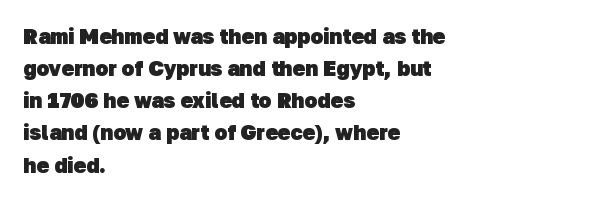
{"bold": "yes", "underline": "no", "align": "left", "line_spacing": "normal", "line_spacing_ratio": 1.53, "letter_spacing": "normal", "letter_spacing_em": 0.0, "glyph_px": 21}
